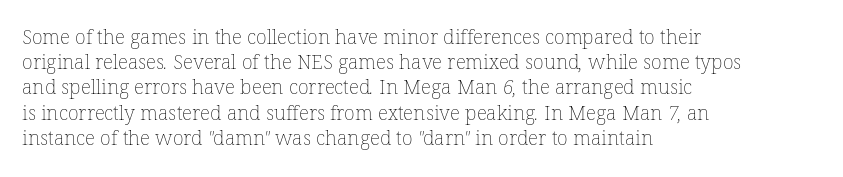
Q: Is the text bold? A: No.
Q: Is the text underlined? A: No.
Q: How is the paragraph aligned? A: Left-aligned.
Q: Is the spacing between letters normal or unusually wide? A: Normal.
Q: Is the spacing between lines tight, normal or loose? A: Normal.
